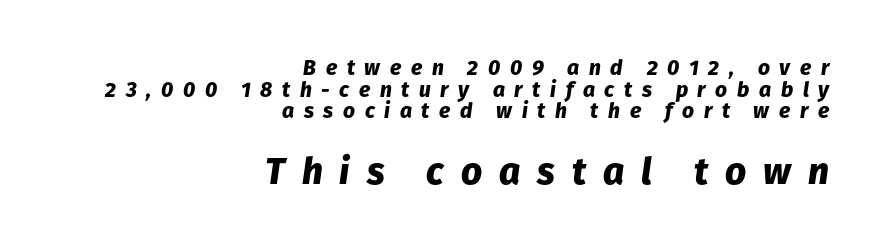
The rendering uses a bold face; every stroke is thick and dark. Top chunk: small. Bottom chunk: large. Is this a fixed-width face? No — the glyphs have proportional, varying widths. Descender tails drop into unmarked territory. Honestly, the letter spacing is so wide it's the main thing you notice.
